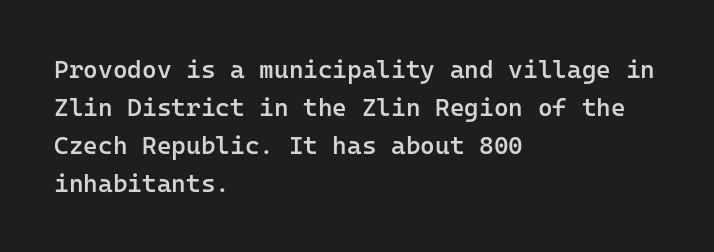
Q: Is the text bold? A: Semi-bold.
Q: Is the text italic (slanted)? A: No, it is upright.
Q: Is the text underlined? A: No.
Q: How is the paragraph aligned? A: Left-aligned.
Q: Is the spacing between letters normal or unusually wide? A: Normal.
Q: Is the spacing between lines tight, normal or loose? A: Normal.
